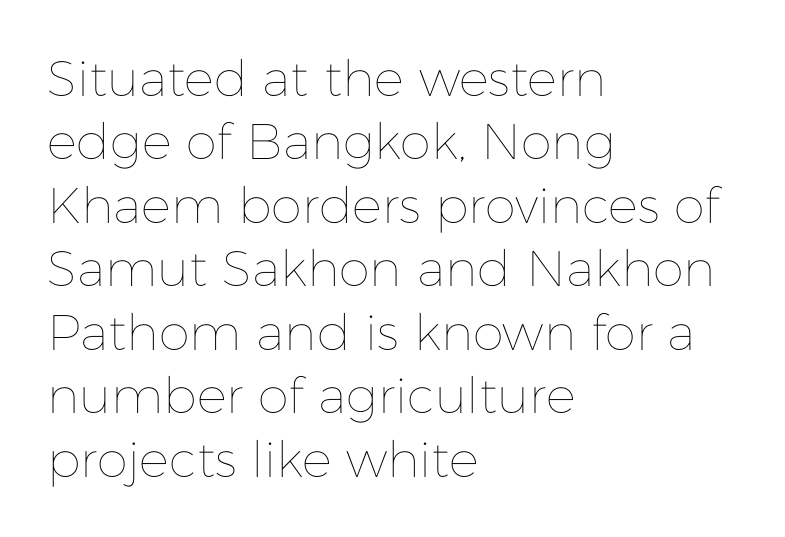
{"italic": "no", "bold": "no", "weight": "thin", "width": "normal", "stroke_contrast": "low", "x_height": "medium", "monospaced": "no", "underline": "no", "align": "left", "line_spacing": "normal", "line_spacing_ratio": 1.27, "letter_spacing": "normal", "letter_spacing_em": 0.0, "glyph_px": 50}
